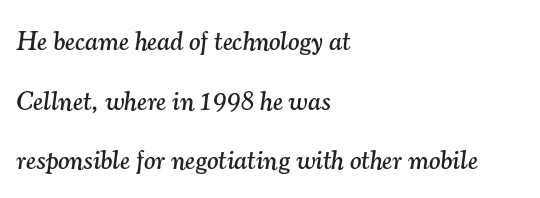
The image shows 27 px text type, italic (leaning right); set left-aligned, loose line spacing (2.21x), normal letter spacing, not underlined.
